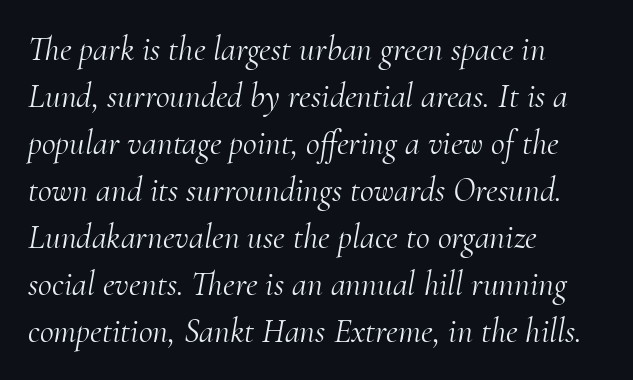
The image shows 34 px light serif type, italic (leaning right); set left-aligned, normal line spacing (1.38x), normal letter spacing, not underlined; medium stroke contrast and a small x-height.
